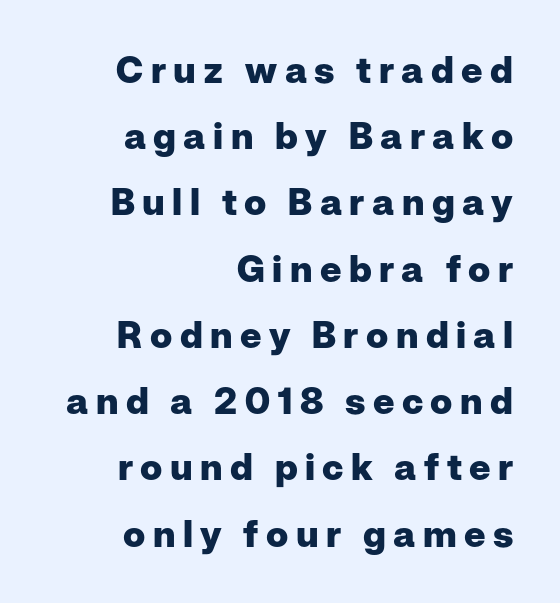
Lines of text with bare space underneath. The letters advance in unequal steps, a hallmark of proportional type. Rendered with straight, roman letterforms. The glyphs have the mass of a bold cut. Is the block centered? No — it sits flush against the right margin.
